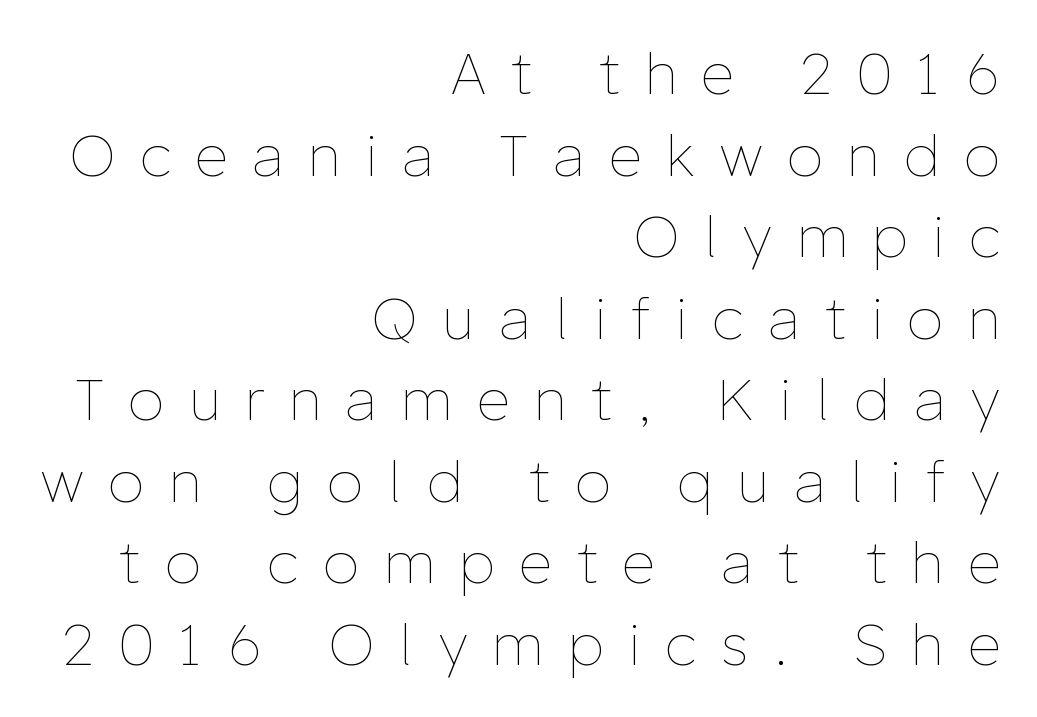
The image shows 57 px thin type, upright; set right-aligned, normal line spacing (1.43x), unusually wide letter spacing (+0.45 em), not underlined; low stroke contrast and a medium x-height.
